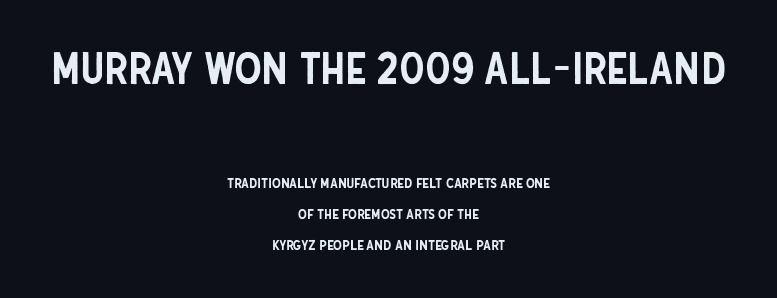
Q: Is the text italic (slanted)? A: No, it is upright.
Q: Is the typeface a serif or a sans-serif typeface? A: Sans-serif.
Q: Is the text underlined? A: No.
Q: How is the paragraph aligned? A: Centered.
Q: Is the spacing between letters normal or unusually wide? A: Normal.
Q: Is the spacing between lines tight, normal or loose? A: Loose.
Q: Which block of text is set in a larger size, the first (top) or the second (bottom)? A: The first (top) one.
Q: Width (condensed, normal, or wide)? A: Condensed.
Q: Stroke contrast? A: Low.
Q: x-height? A: Large.
Q: Monospaced? A: No.
